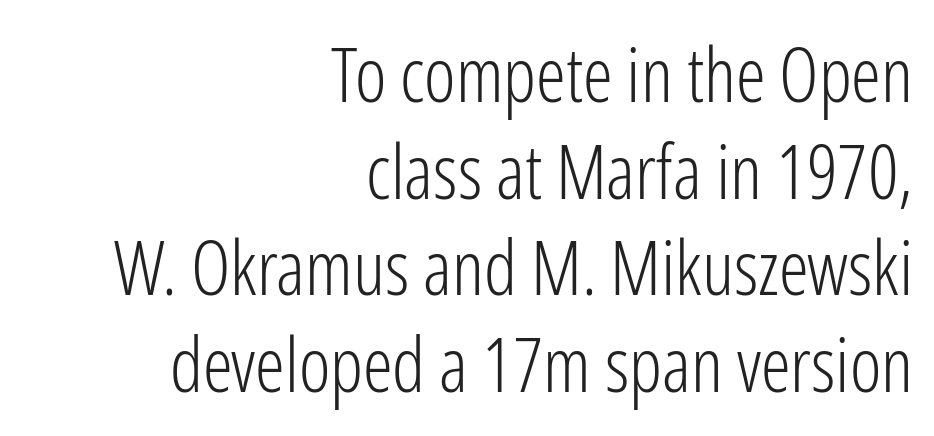
Q: Is the text bold? A: No.
Q: Is the text italic (slanted)? A: No, it is upright.
Q: Is the typeface a serif or a sans-serif typeface? A: Sans-serif.
Q: Is the text underlined? A: No.
Q: How is the paragraph aligned? A: Right-aligned.
Q: Is the spacing between letters normal or unusually wide? A: Normal.
Q: Is the spacing between lines tight, normal or loose? A: Normal.
Q: Width (condensed, normal, or wide)? A: Condensed.
Q: Stroke contrast? A: Low.
Q: x-height? A: Medium.
Q: Monospaced? A: No.
